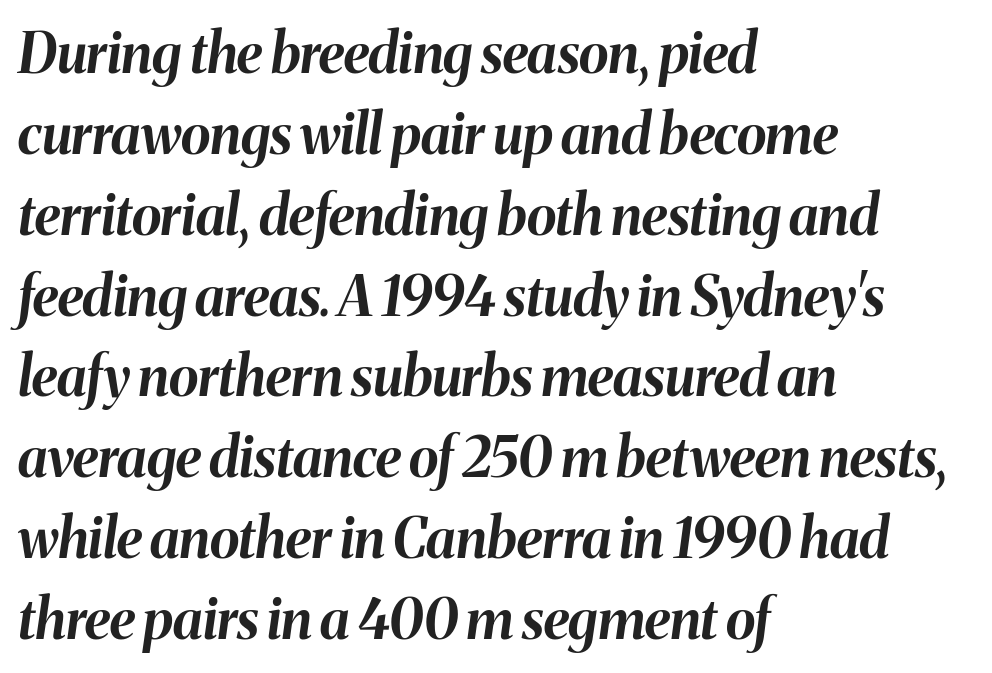
The image shows 55 px bold type, italic (leaning right); set left-aligned, normal line spacing (1.47x), normal letter spacing, not underlined; medium stroke contrast and a medium x-height.
